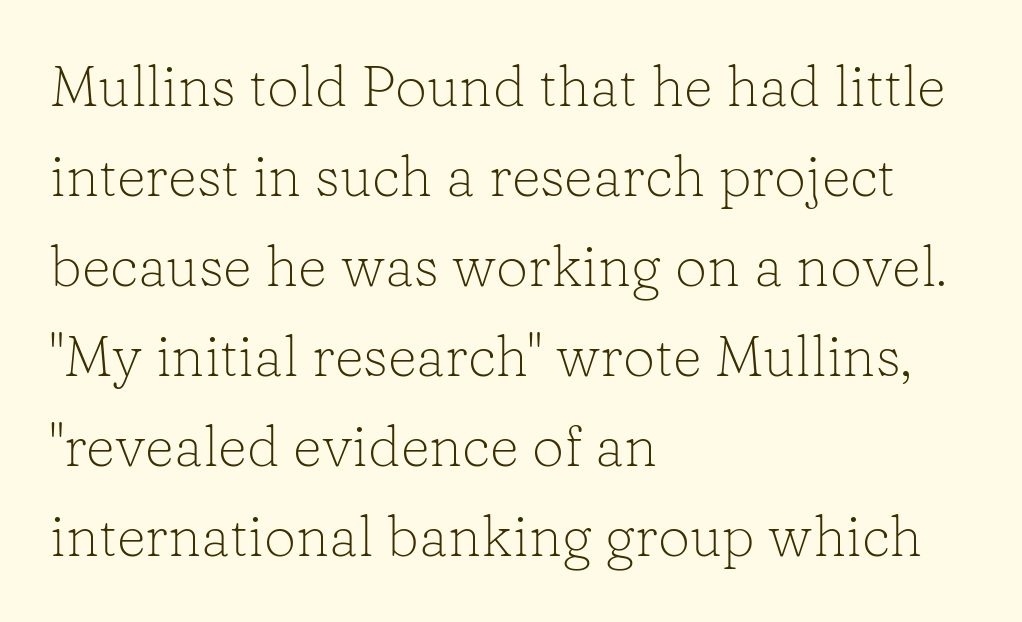
In terms of posture, this sample is upright. Character widths vary here, with narrow letters taking less room than wide ones. Caption: face not bold, strokes unweighted. The rendering uses a moderate line-height, typical for paragraphs.
